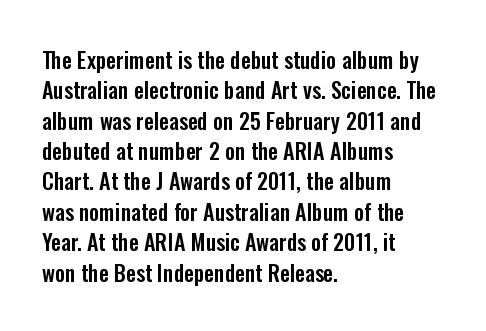
Q: Is the text italic (slanted)? A: No, it is upright.
Q: Is the text underlined? A: No.
Q: How is the paragraph aligned? A: Left-aligned.
Q: Is the spacing between letters normal or unusually wide? A: Normal.
Q: Is the spacing between lines tight, normal or loose? A: Normal.
